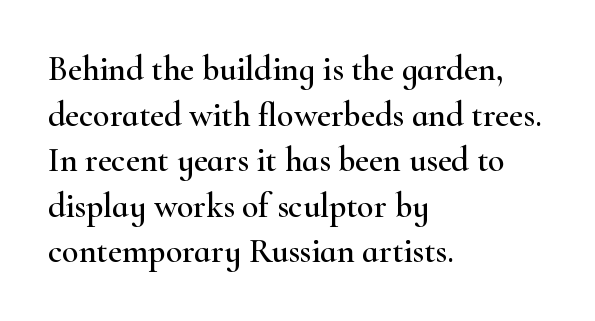
The image shows 34 px wide serif type, upright; set left-aligned, normal line spacing (1.34x), normal letter spacing, not underlined; high stroke contrast and a small x-height.
